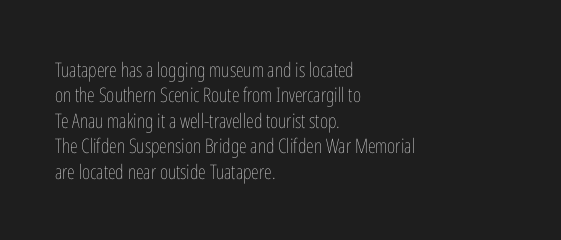
The image shows 20 px text type, upright; set left-aligned, normal line spacing (1.27x), normal letter spacing, not underlined.
